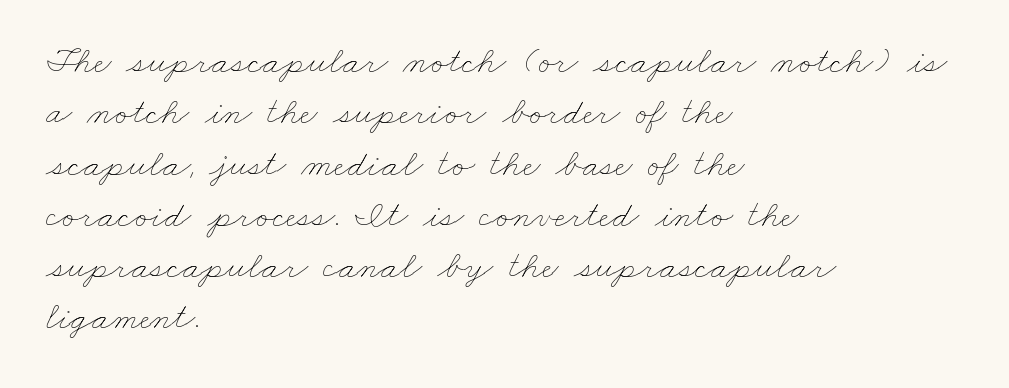
Horizontal bands of white between lines are of average thickness. Words float on clear page, feet unadorned. The letters look calm and open, with moderate or lighter stems. The letters sit at their default tracking, neither squeezed nor spread. Think of a printed novel: that variable character pitch is what you see here. Left-aligned paragraph, ragged on the right.
